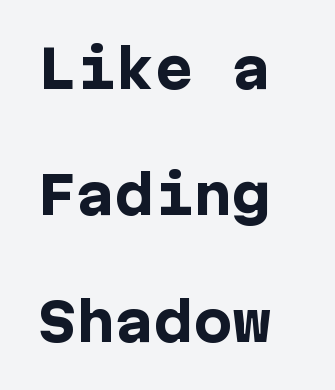
Q: Is the text bold? A: Yes.
Q: Is the text italic (slanted)? A: No, it is upright.
Q: Is the typeface a serif or a sans-serif typeface? A: Sans-serif.
Q: Is the text underlined? A: No.
Q: How is the paragraph aligned? A: Left-aligned.
Q: Is the spacing between letters normal or unusually wide? A: Normal.
Q: Is the spacing between lines tight, normal or loose? A: Loose.
Q: Width (condensed, normal, or wide)? A: Normal.
Q: Stroke contrast? A: Low.
Q: x-height? A: Medium.
